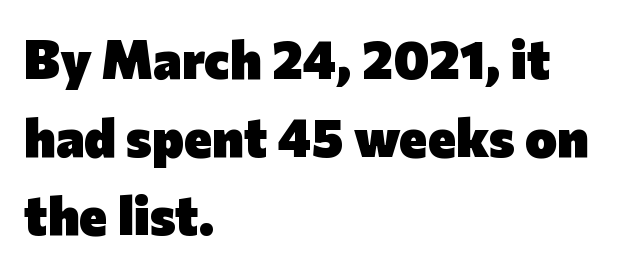
The image shows 54 px heavy sans-serif type, upright; set left-aligned, normal line spacing (1.44x), normal letter spacing, not underlined; low stroke contrast and a medium x-height.
